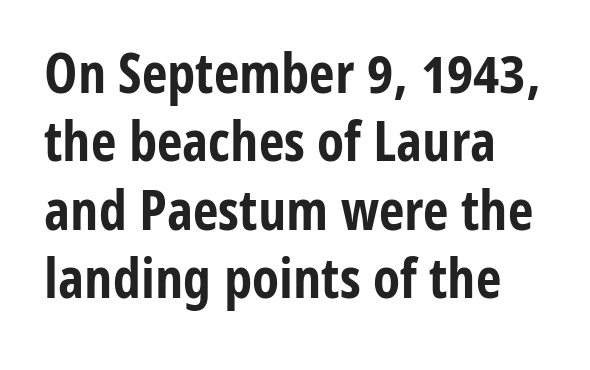
{"serif": "no", "italic": "no", "bold": "yes", "weight": "bold", "width": "condensed", "stroke_contrast": "low", "x_height": "medium", "monospaced": "no", "underline": "no", "line_spacing_ratio": 1.22, "letter_spacing": "normal", "letter_spacing_em": 0.0, "glyph_px": 56}
